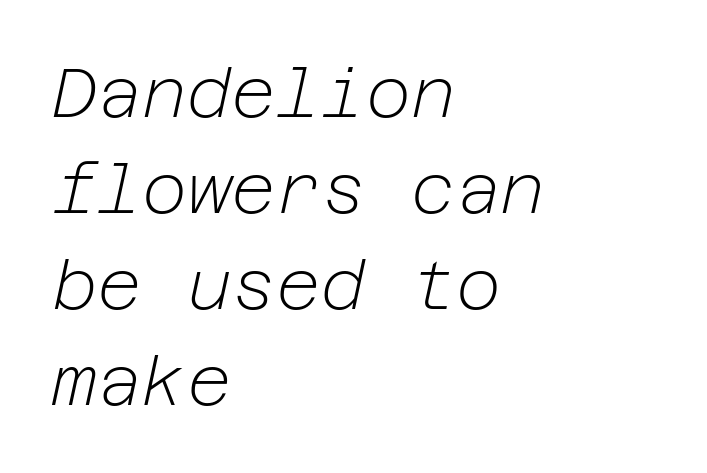
The image shows 69 px light type, italic (leaning right); set left-aligned, normal line spacing (1.39x), normal letter spacing, not underlined; low stroke contrast and a medium x-height.
